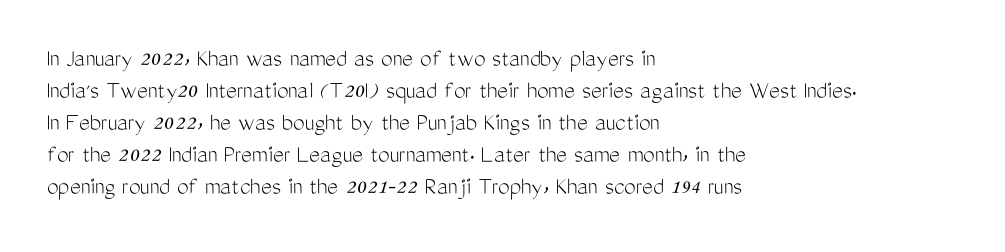
Q: Is the text bold? A: No.
Q: Is the text italic (slanted)? A: No, it is upright.
Q: Is the text underlined? A: No.
Q: How is the paragraph aligned? A: Left-aligned.
Q: Is the spacing between letters normal or unusually wide? A: Normal.
